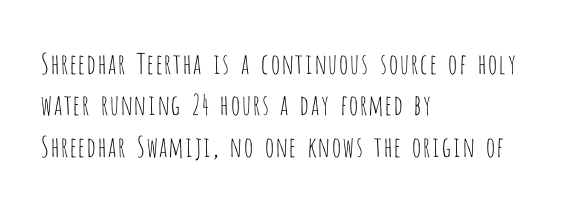
You could not count columns in this text — the font is proportionally spaced. Lines of text with bare space underneath. Nothing sits at the stroke ends, so this counts as sans-serif. The lettering holds an erect, upright posture throughout. Words appear dense and cohesive because spacing is normal. Is the type heavy? It reads as light-to-regular instead.
